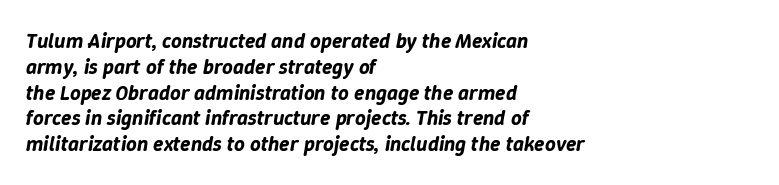
Compared with ordinary roman type, these characters are visibly tilted. The space directly below the letters is spotless. The passage shown has conventional tracking throughout. Where is the straight margin? On the left.
